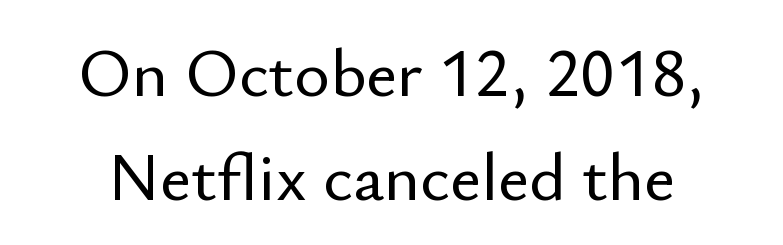
The image shows 68 px sans-serif type, upright; set normal line spacing (1.53x), normal letter spacing, not underlined; low stroke contrast and a small x-height.
